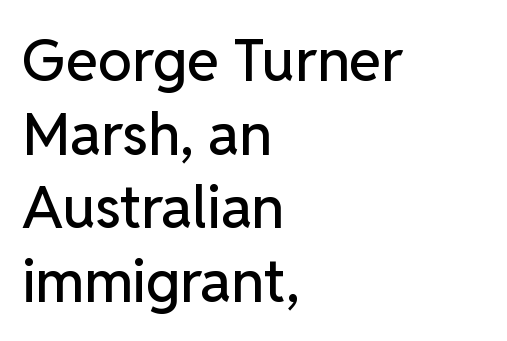
Layout note: lines flush left. Is the letter spacing exaggerated? No — it looks like the ordinary default. The string is rendered with underlining switched off. The passage shown stacks its lines at a standard gap. Note: no serifs on the glyphs.
